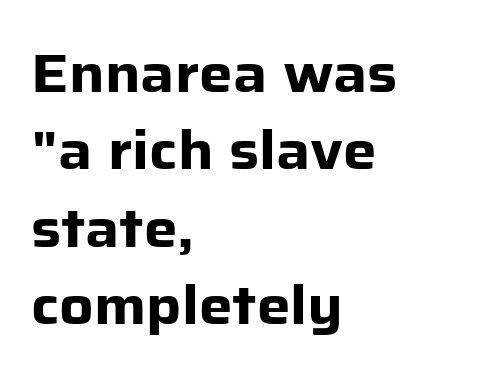
Q: Is the text bold? A: Yes.
Q: Is the text italic (slanted)? A: No, it is upright.
Q: Is the typeface a serif or a sans-serif typeface? A: Sans-serif.
Q: Is the text underlined? A: No.
Q: How is the paragraph aligned? A: Left-aligned.
Q: Is the spacing between letters normal or unusually wide? A: Normal.
Q: Is the spacing between lines tight, normal or loose? A: Normal.
Q: Width (condensed, normal, or wide)? A: Normal.
Q: Stroke contrast? A: Low.
Q: x-height? A: Medium.
Q: Monospaced? A: No.
